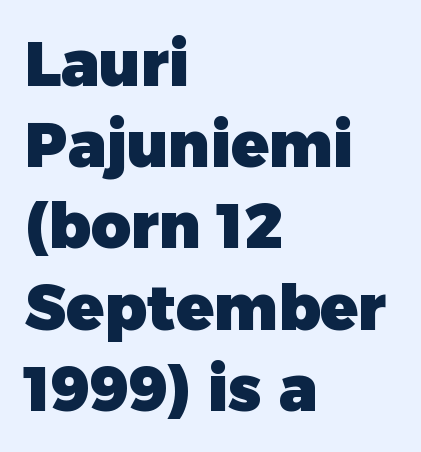
The image shows 62 px heavy sans-serif type, upright; set left-aligned, normal line spacing (1.31x), normal letter spacing, not underlined; low stroke contrast and a medium x-height.
